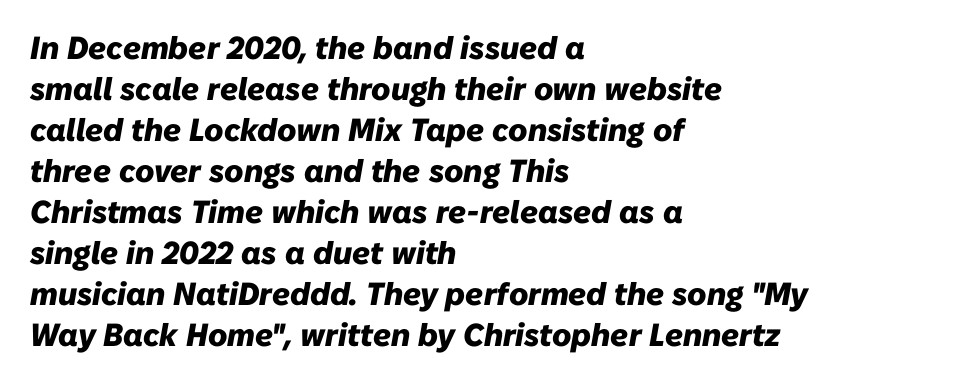
Q: Is the text bold? A: Yes.
Q: Is the text italic (slanted)? A: Yes, it leans right by about 10 degrees.
Q: Is the text underlined? A: No.
Q: How is the paragraph aligned? A: Left-aligned.
Q: Is the spacing between letters normal or unusually wide? A: Normal.
Q: Is the spacing between lines tight, normal or loose? A: Normal.
Q: Width (condensed, normal, or wide)? A: Normal.
Q: Stroke contrast? A: Low.
Q: x-height? A: Medium.
Q: Monospaced? A: No.
